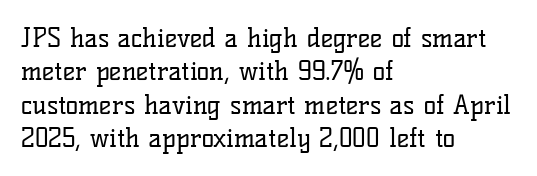
{"italic": "no", "bold": "no", "underline": "no", "align": "left", "line_spacing": "normal", "line_spacing_ratio": 1.28, "letter_spacing": "normal", "letter_spacing_em": 0.0, "glyph_px": 26}
